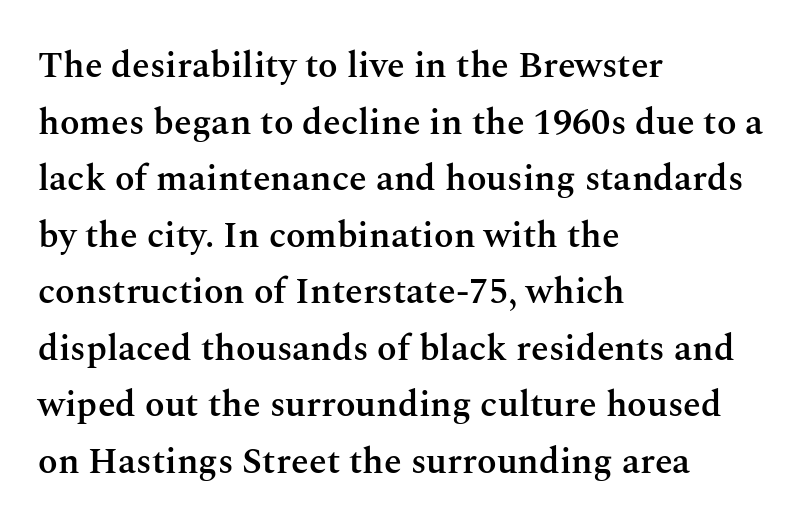
Q: Is the text bold? A: Semi-bold.
Q: Is the text italic (slanted)? A: No, it is upright.
Q: Is the typeface a serif or a sans-serif typeface? A: Serif.
Q: Is the text underlined? A: No.
Q: How is the paragraph aligned? A: Left-aligned.
Q: Is the spacing between letters normal or unusually wide? A: Normal.
Q: Is the spacing between lines tight, normal or loose? A: Normal.
Q: Width (condensed, normal, or wide)? A: Normal.
Q: Stroke contrast? A: Medium.
Q: x-height? A: Medium.
Q: Monospaced? A: No.
